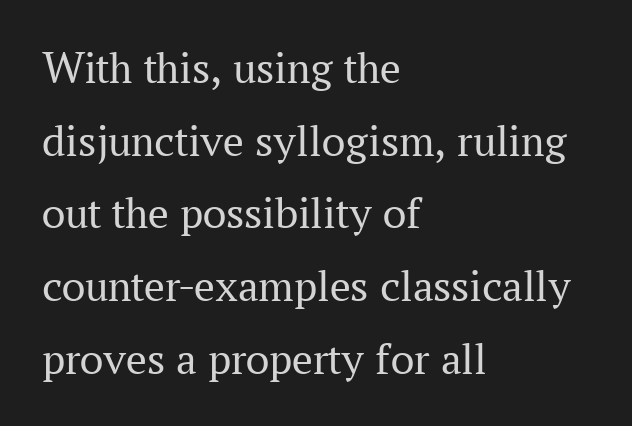
{"serif": "yes", "italic": "no", "bold": "no", "weight": "regular", "width": "normal", "stroke_contrast": "medium", "x_height": "medium", "monospaced": "no", "underline": "no", "align": "left", "line_spacing": "normal", "line_spacing_ratio": 1.58, "letter_spacing": "normal", "letter_spacing_em": 0.0, "glyph_px": 46}
